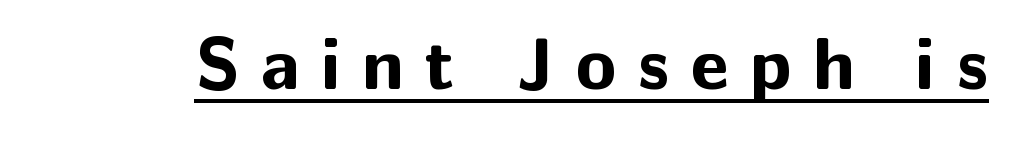
{"serif": "no", "italic": "no", "bold": "yes", "weight": "bold", "width": "normal", "stroke_contrast": "low", "x_height": "medium", "monospaced": "no", "underline": "yes", "letter_spacing": "wide", "letter_spacing_em": 0.29, "glyph_px": 74}
